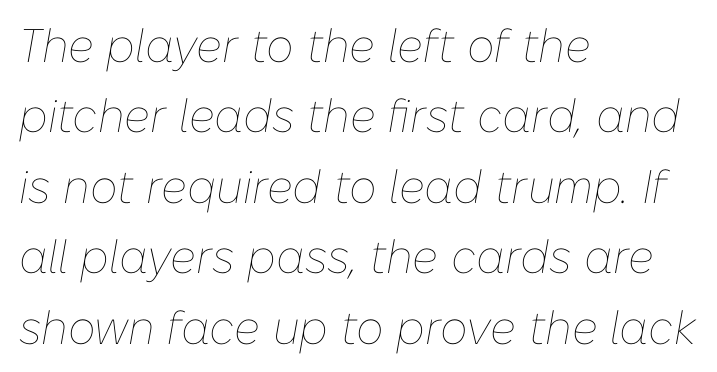
The image shows 47 px thin type, italic (leaning right); set left-aligned, normal line spacing (1.5x), normal letter spacing, not underlined; low stroke contrast and a medium x-height.
